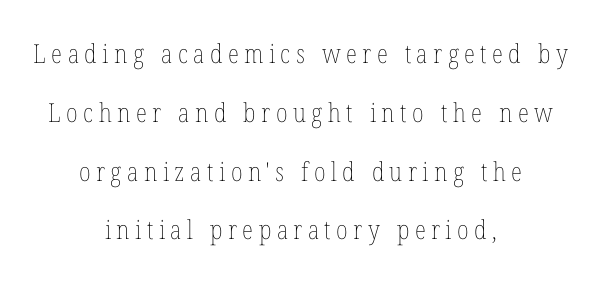
{"italic": "no", "bold": "no", "underline": "no", "align": "center", "line_spacing": "loose", "line_spacing_ratio": 2.26, "letter_spacing": "wide", "letter_spacing_em": 0.21, "glyph_px": 26}
